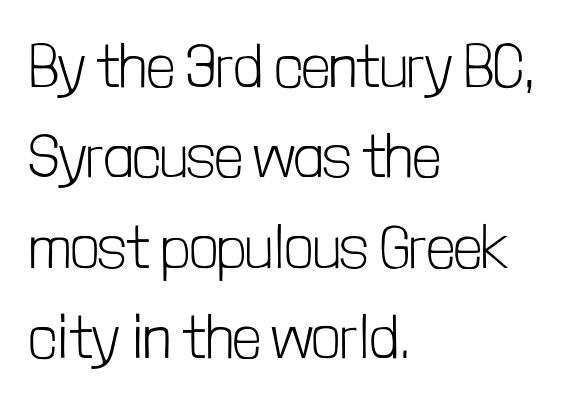
The passage shown has conventional tracking throughout. Nothing heavy about these letters — not bold at all. A classic flush-left, rag-right setting is used for this passage. Only glyphs here, with clear space below each row.
